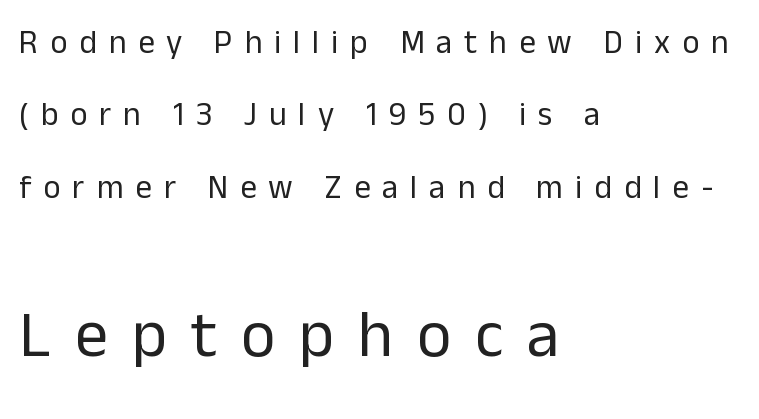
{"serif": "no", "italic": "no", "bold": "no", "weight": "regular", "width": "normal", "stroke_contrast": "low", "x_height": "medium", "monospaced": "no", "underline": "no", "align": "left", "line_spacing": "loose", "line_spacing_ratio": 2.19, "letter_spacing": "wide", "letter_spacing_em": 0.36, "larger_block": "second", "size_ratio": 2.0, "glyph_px": 66}
